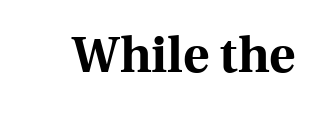
{"serif": "yes", "italic": "no", "bold": "yes", "weight": "bold", "width": "normal", "x_height": "medium", "monospaced": "no", "underline": "no", "letter_spacing": "normal", "letter_spacing_em": 0.0, "glyph_px": 50}
